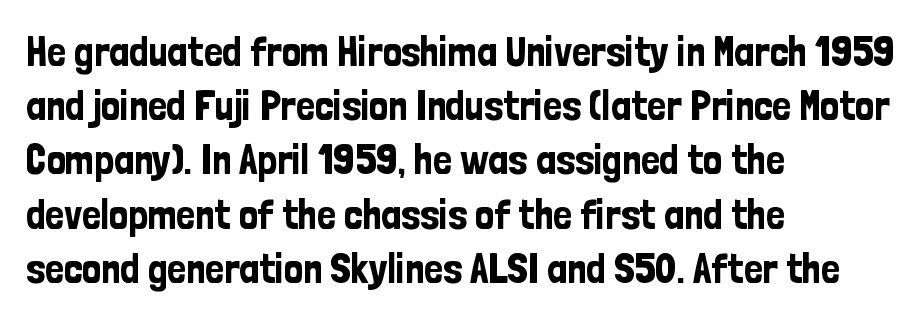
The image shows 42 px condensed sans-serif type, upright; set left-aligned, normal line spacing (1.29x), normal letter spacing, not underlined; low stroke contrast and a medium x-height.
